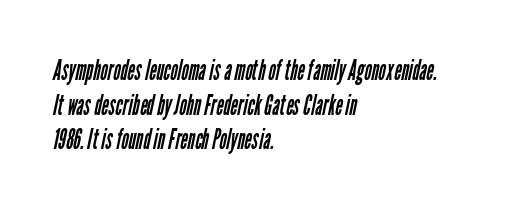
{"serif": "no", "bold": "no", "weight": "regular", "width": "condensed", "stroke_contrast": "low", "x_height": "medium", "monospaced": "no", "underline": "no", "align": "left", "line_spacing_ratio": 1.24, "letter_spacing": "normal", "letter_spacing_em": 0.0, "glyph_px": 28}
